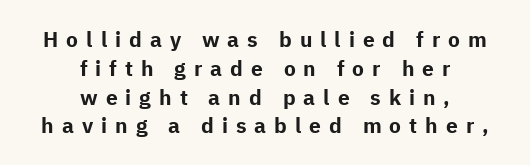
{"italic": "no", "bold": "yes", "underline": "no", "align": "center", "line_spacing": "normal", "line_spacing_ratio": 1.37, "letter_spacing": "wide", "letter_spacing_em": 0.38, "glyph_px": 21}
